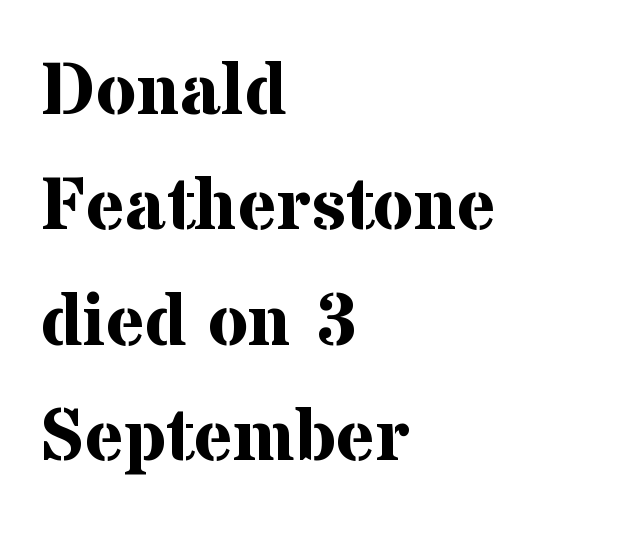
The image shows 74 px bold serif type, upright; set left-aligned, normal line spacing (1.56x), normal letter spacing, not underlined; medium stroke contrast and a medium x-height.
